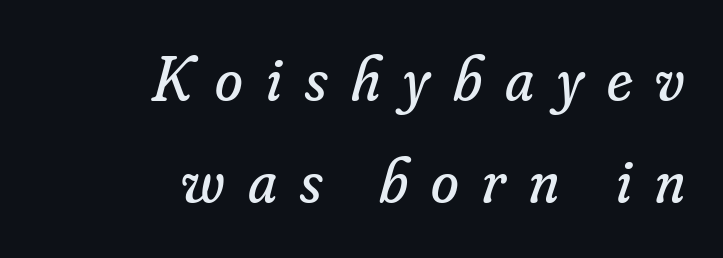
The passage shown has open, widely tracked lettering throughout. Character widths vary here, with narrow letters taking less room than wide ones. Font category for this specimen: serif. Each line ends at the same right margin while the left side varies.
